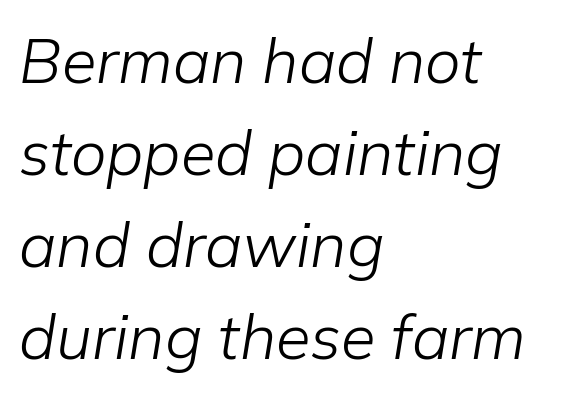
Q: Is the text bold? A: No.
Q: Is the text italic (slanted)? A: Yes, it leans right by about 9 degrees.
Q: Is the text underlined? A: No.
Q: How is the paragraph aligned? A: Left-aligned.
Q: Is the spacing between letters normal or unusually wide? A: Normal.
Q: Is the spacing between lines tight, normal or loose? A: Normal.
Q: Width (condensed, normal, or wide)? A: Normal.
Q: Stroke contrast? A: Low.
Q: x-height? A: Medium.
Q: Monospaced? A: No.
